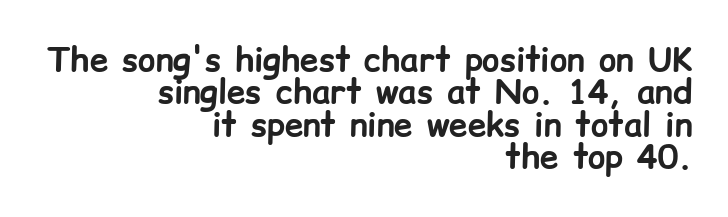
Q: Is the text bold? A: Yes.
Q: Is the text italic (slanted)? A: No, it is upright.
Q: Is the typeface a serif or a sans-serif typeface? A: Sans-serif.
Q: Is the text underlined? A: No.
Q: How is the paragraph aligned? A: Right-aligned.
Q: Is the spacing between letters normal or unusually wide? A: Normal.
Q: Is the spacing between lines tight, normal or loose? A: Tight.
Q: Width (condensed, normal, or wide)? A: Normal.
Q: Stroke contrast? A: Low.
Q: x-height? A: Medium.
Q: Monospaced? A: No.
